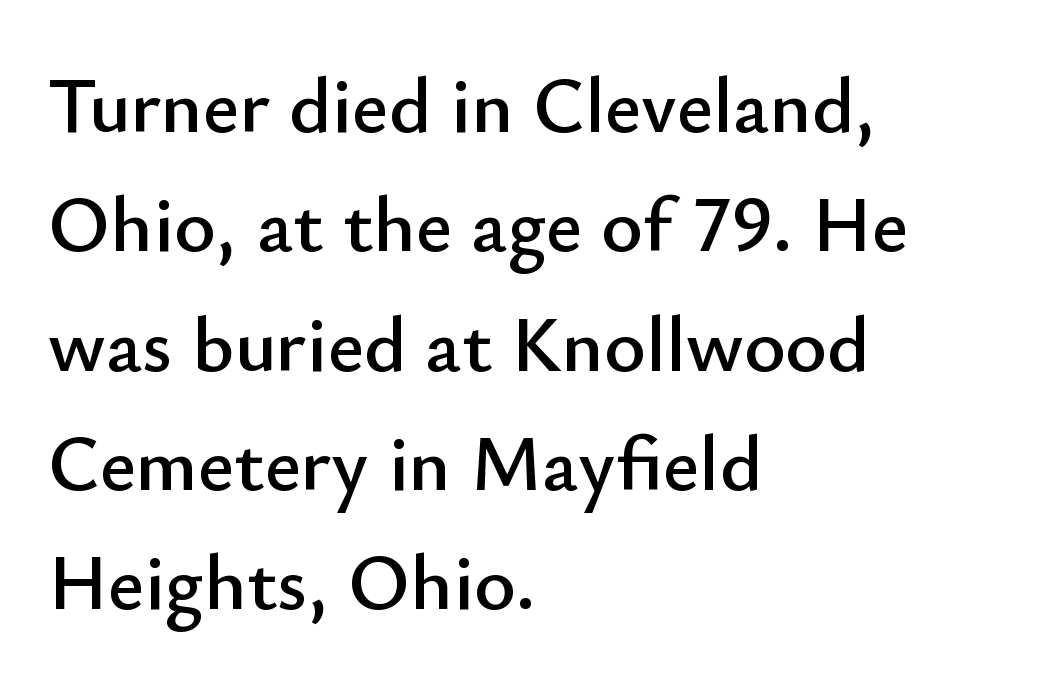
{"serif": "no", "italic": "no", "width": "normal", "stroke_contrast": "low", "x_height": "small", "monospaced": "no", "underline": "no", "align": "left", "line_spacing": "normal", "line_spacing_ratio": 1.51, "letter_spacing": "normal", "letter_spacing_em": 0.0, "glyph_px": 79}
